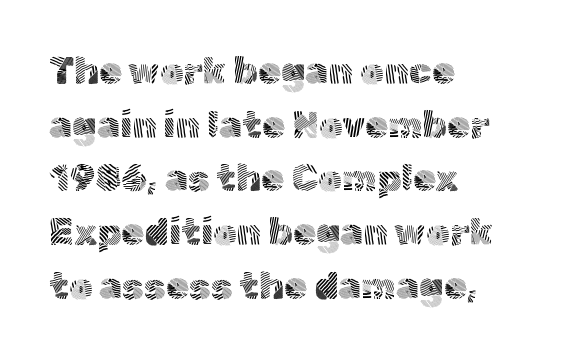
Q: Is the text bold? A: No.
Q: Is the text italic (slanted)? A: No, it is upright.
Q: Is the typeface a serif or a sans-serif typeface? A: Sans-serif.
Q: Is the text underlined? A: No.
Q: How is the paragraph aligned? A: Left-aligned.
Q: Is the spacing between letters normal or unusually wide? A: Normal.
Q: Is the spacing between lines tight, normal or loose? A: Normal.
Q: Width (condensed, normal, or wide)? A: Normal.
Q: x-height? A: Medium.
Q: Monospaced? A: No.
